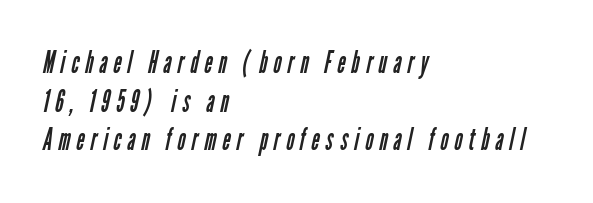
Q: Is the text bold? A: No.
Q: Is the typeface a serif or a sans-serif typeface? A: Sans-serif.
Q: Is the text underlined? A: No.
Q: How is the paragraph aligned? A: Left-aligned.
Q: Is the spacing between letters normal or unusually wide? A: Unusually wide.
Q: Is the spacing between lines tight, normal or loose? A: Normal.
Q: Width (condensed, normal, or wide)? A: Condensed.
Q: Stroke contrast? A: Low.
Q: x-height? A: Medium.
Q: Monospaced? A: No.
